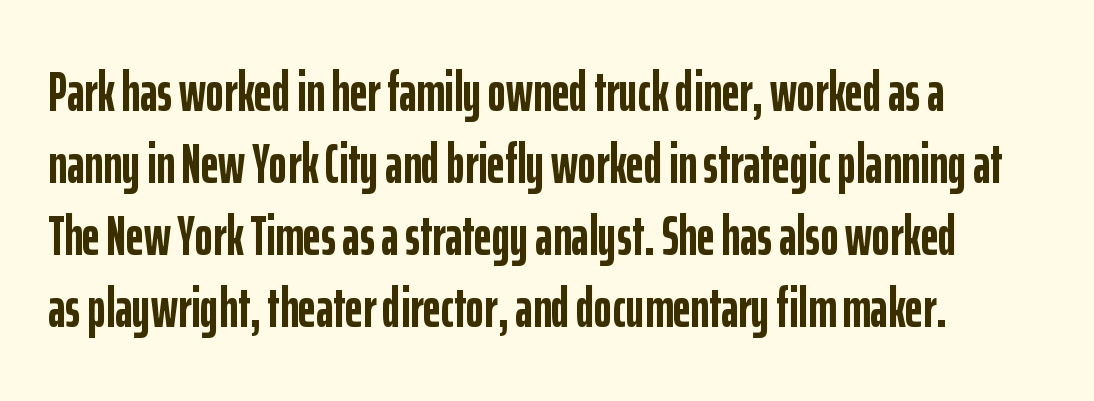
{"serif": "no", "italic": "no", "bold": "yes", "weight": "semibold", "width": "condensed", "stroke_contrast": "low", "x_height": "medium", "monospaced": "no", "underline": "no", "align": "left", "line_spacing": "normal", "line_spacing_ratio": 1.31, "letter_spacing": "normal", "letter_spacing_em": 0.0, "glyph_px": 55}
